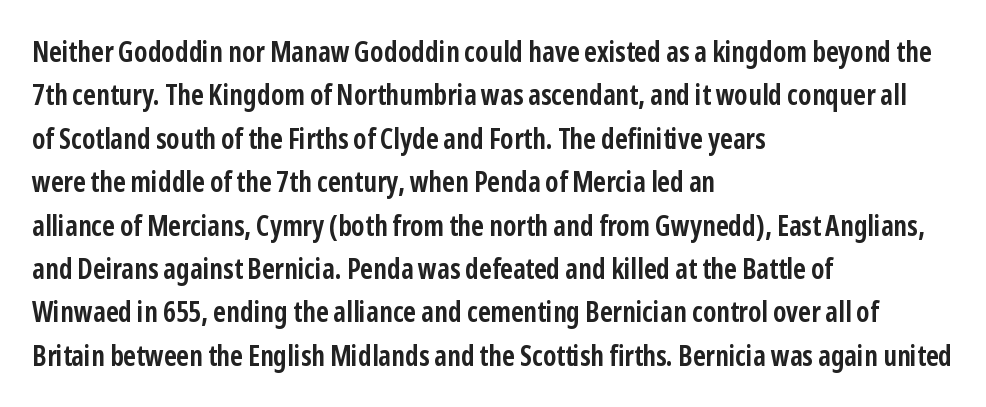
The image shows 28 px semibold, condensed sans-serif type, upright; set left-aligned, normal line spacing (1.55x), normal letter spacing, not underlined; low stroke contrast and a medium x-height.
